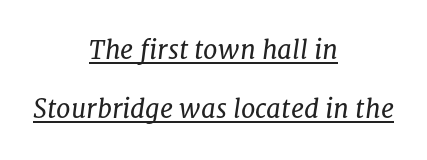
The image shows 26 px text type, italic (leaning right); set centered, loose line spacing (2.27x), normal letter spacing, underlined.
